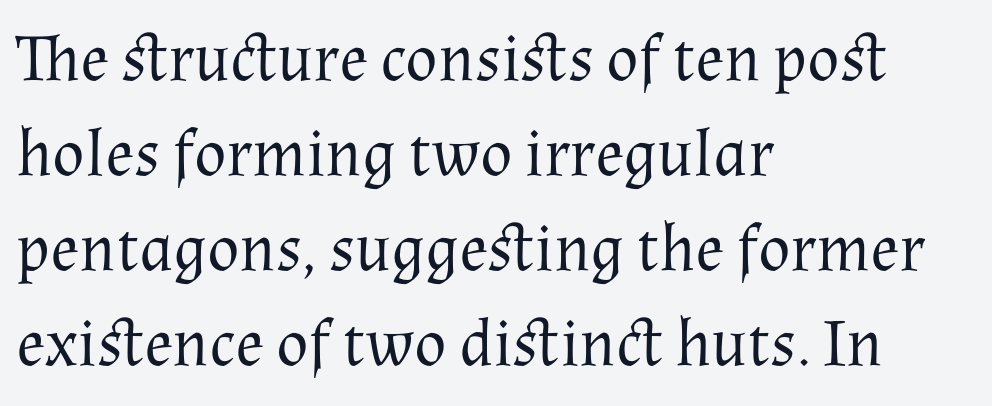
How would I describe the line gaps? Plain and ordinary. Looks like regular typesetting: each glyph gets only the width it needs. Is the block centered? No — it sits flush against the left margin. Does extra space separate the letters? No, they use regular spacing. Posture: vertical.
